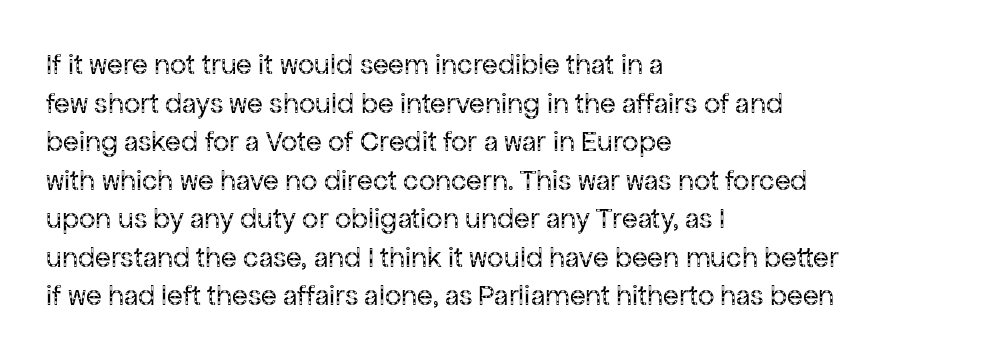
{"serif": "no", "italic": "no", "bold": "no", "weight": "regular", "width": "normal", "stroke_contrast": "low", "x_height": "medium", "monospaced": "no", "underline": "no", "align": "left", "line_spacing": "normal", "line_spacing_ratio": 1.33, "letter_spacing": "normal", "letter_spacing_em": 0.0, "glyph_px": 29}
